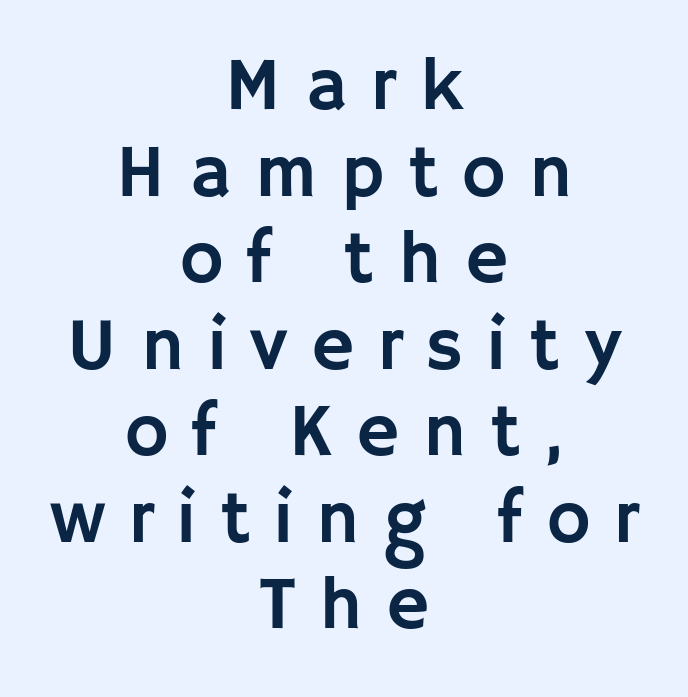
The image shows 74 px sans-serif type, upright; set centered, line spacing 1.17x, unusually wide letter spacing (+0.32 em), not underlined; low stroke contrast and a large x-height.
